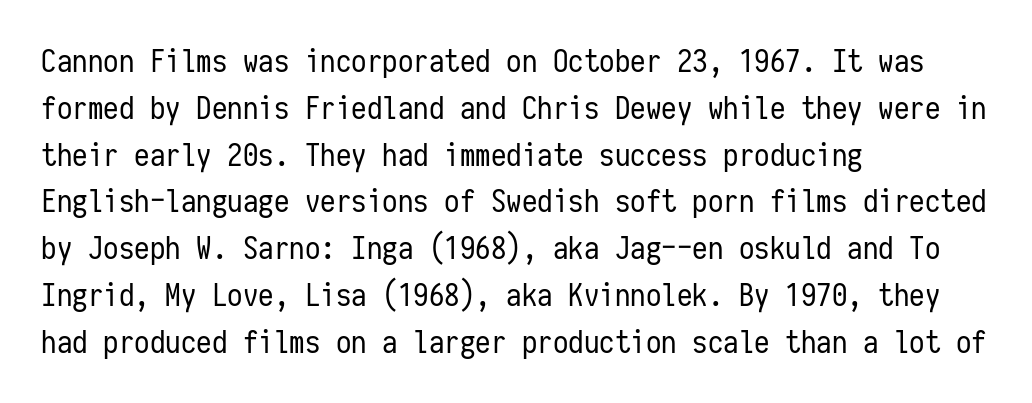
Is there much room between lines? A standard amount, neither cramped nor airy. The typeface has the unassuming heft of standard copy or less. The passage shown is not underscored anywhere. Note the uniform advance width — an 'i' takes as much space as an 'm'. One-word summary of the alignment: left.
